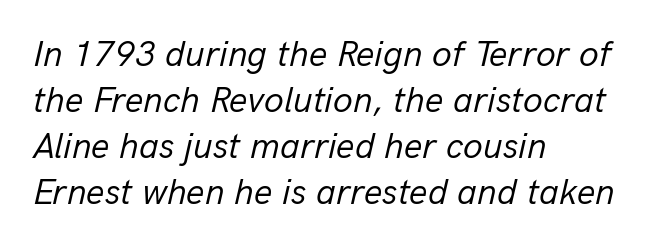
The image shows 36 px regular-weight type, italic (leaning right); set left-aligned, normal line spacing (1.28x), normal letter spacing, not underlined; low stroke contrast and a medium x-height.
